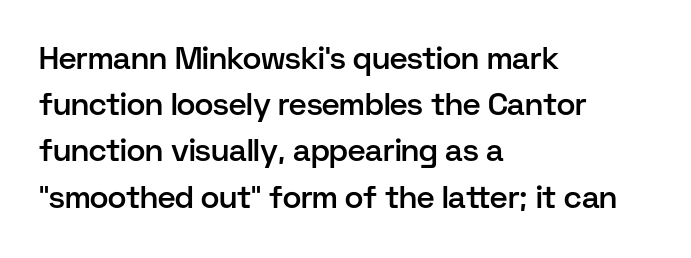
{"serif": "no", "italic": "no", "bold": "semi", "weight": "semibold", "width": "normal", "stroke_contrast": "low", "x_height": "medium", "monospaced": "no", "underline": "no", "align": "left", "line_spacing": "normal", "line_spacing_ratio": 1.49, "letter_spacing": "normal", "letter_spacing_em": 0.0, "glyph_px": 31}
